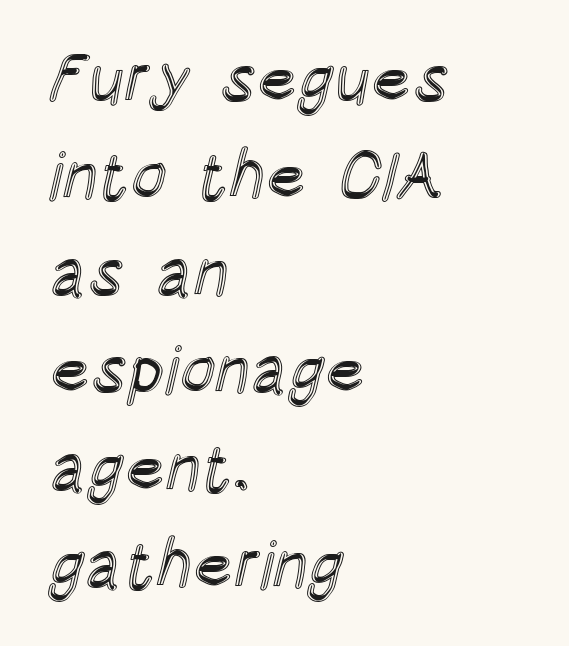
Q: Is the text italic (slanted)? A: Yes.
Q: Is the text underlined? A: No.
Q: How is the paragraph aligned? A: Left-aligned.
Q: Is the spacing between letters normal or unusually wide? A: Normal.
Q: Is the spacing between lines tight, normal or loose? A: Normal.
Q: Width (condensed, normal, or wide)? A: Condensed.
Q: x-height? A: Large.
Q: Monospaced? A: No.
